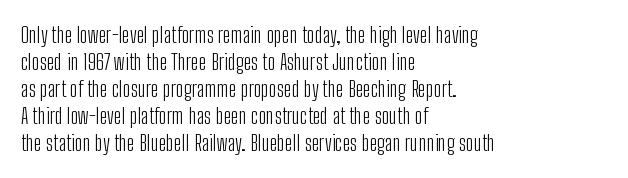
The image shows 22 px text type, upright; set left-aligned, line spacing 1.23x, normal letter spacing, not underlined.
